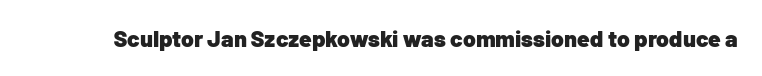
Notice how thick the strokes are: this is what a full bold looks like. In terms of letterspacing, this is plain default setting. The specimen omits any rule beneath the text block's lines. The lettering stays uniformly vertical, giving the passage a roman look.
